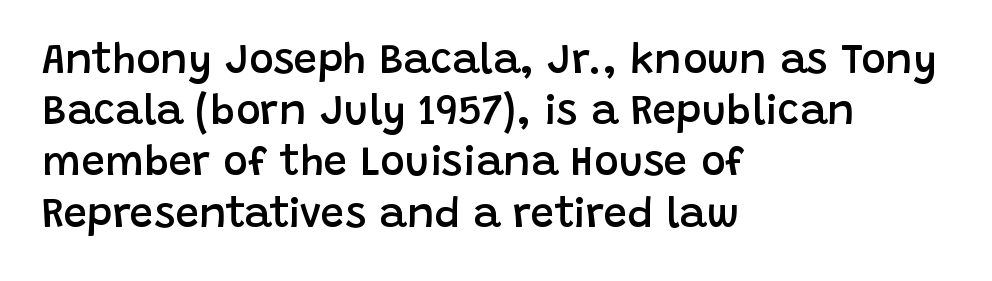
{"serif": "no", "italic": "no", "bold": "semi", "weight": "semibold", "width": "normal", "stroke_contrast": "low", "x_height": "large", "monospaced": "no", "underline": "no", "align": "left", "line_spacing_ratio": 1.22, "letter_spacing": "normal", "letter_spacing_em": 0.0, "glyph_px": 42}
